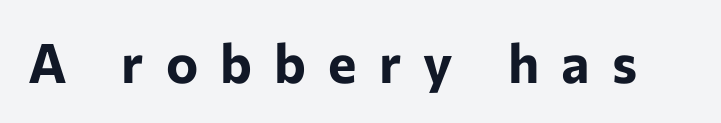
If you drew a line through each stem, it would be perfectly vertical. A clean baseline with only descenders dipping below it. A typesetter would call this proportional, since set widths differ per character. This sample uses a sans-serif face.
